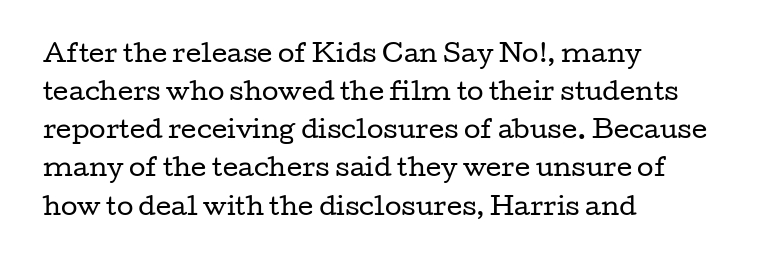
The image shows 24 px text type, upright; set left-aligned, normal line spacing (1.59x), normal letter spacing, not underlined.
